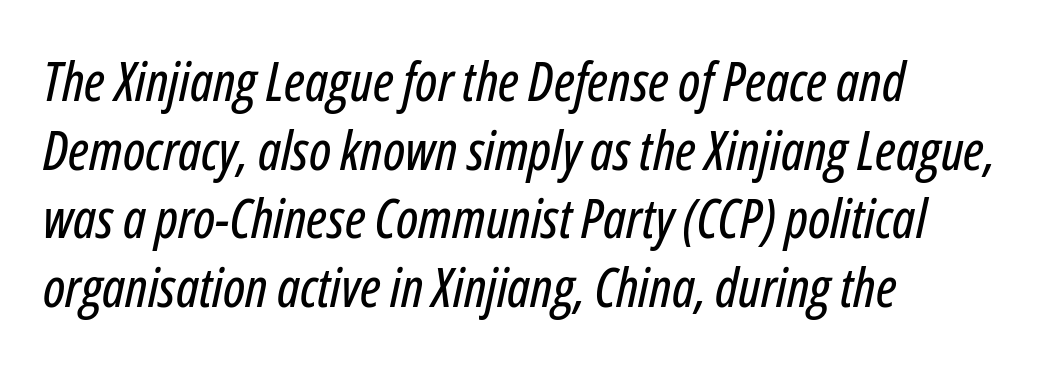
Q: Is the text italic (slanted)? A: Yes, it leans right by about 12 degrees.
Q: Is the text underlined? A: No.
Q: How is the paragraph aligned? A: Left-aligned.
Q: Is the spacing between letters normal or unusually wide? A: Normal.
Q: Is the spacing between lines tight, normal or loose? A: Normal.
Q: Width (condensed, normal, or wide)? A: Condensed.
Q: Stroke contrast? A: Low.
Q: x-height? A: Medium.
Q: Monospaced? A: No.
